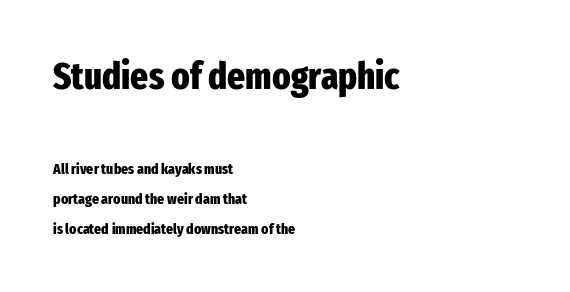
{"serif": "no", "italic": "no", "bold": "yes", "weight": "heavy", "width": "condensed", "stroke_contrast": "low", "x_height": "medium", "monospaced": "no", "underline": "no", "align": "left", "line_spacing": "loose", "line_spacing_ratio": 2.0, "letter_spacing": "normal", "letter_spacing_em": 0.0, "larger_block": "first", "size_ratio": 2.53, "glyph_px": 38}
